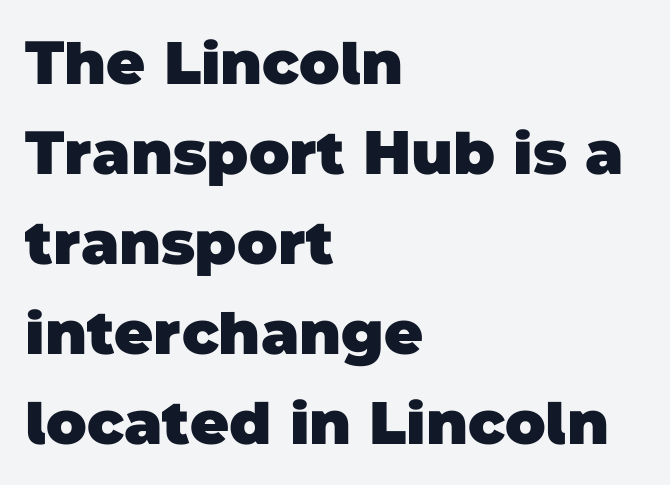
{"serif": "no", "bold": "yes", "weight": "heavy", "width": "normal", "stroke_contrast": "low", "x_height": "large", "monospaced": "no", "underline": "no", "align": "left", "line_spacing": "normal", "line_spacing_ratio": 1.5, "letter_spacing": "normal", "letter_spacing_em": 0.0, "glyph_px": 60}
